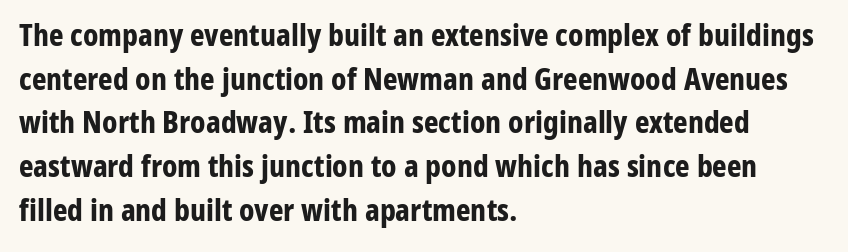
{"serif": "no", "italic": "no", "bold": "yes", "weight": "bold", "width": "condensed", "stroke_contrast": "low", "x_height": "medium", "monospaced": "no", "underline": "no", "align": "left", "line_spacing": "normal", "line_spacing_ratio": 1.41, "letter_spacing": "normal", "letter_spacing_em": 0.0, "glyph_px": 31}
